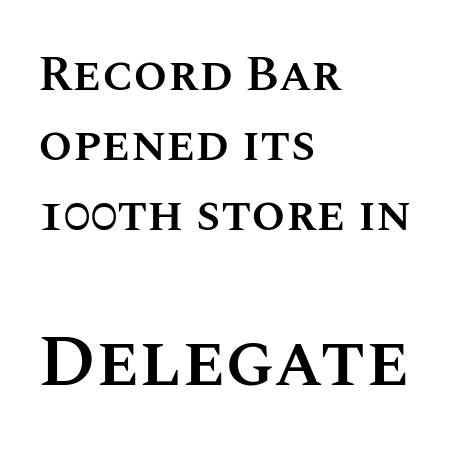
The rendering uses a semibold face; strokes are thickened but not to full bold. This sample uses plain, unmodified letter spacing. Typesetter's note — lower block bumped up in size, upper block left smaller. The axis of the letterforms is exactly vertical. Only glyphs here, with clear space below each row.
